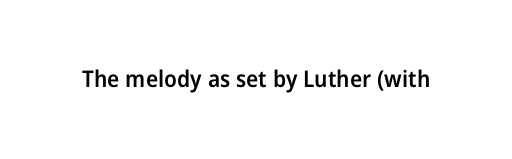
The image shows 23 px text type, upright; set normal letter spacing, not underlined.
